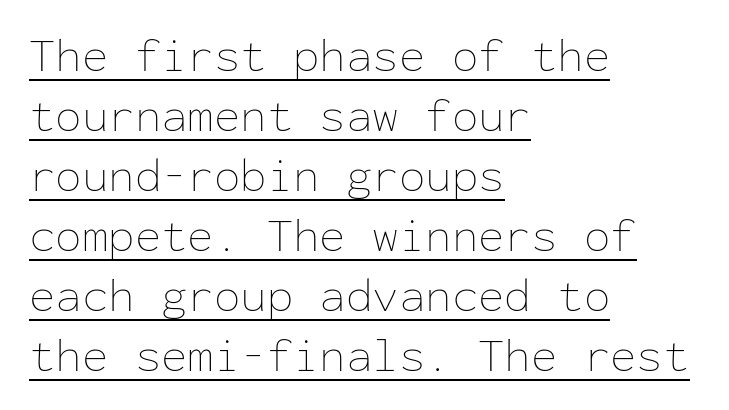
Q: Is the text bold? A: No.
Q: Is the text italic (slanted)? A: No, it is upright.
Q: Is the text underlined? A: Yes.
Q: How is the paragraph aligned? A: Left-aligned.
Q: Is the spacing between letters normal or unusually wide? A: Normal.
Q: Is the spacing between lines tight, normal or loose? A: Normal.
Q: Width (condensed, normal, or wide)? A: Normal.
Q: Stroke contrast? A: Low.
Q: x-height? A: Medium.
Q: Monospaced? A: Yes.
